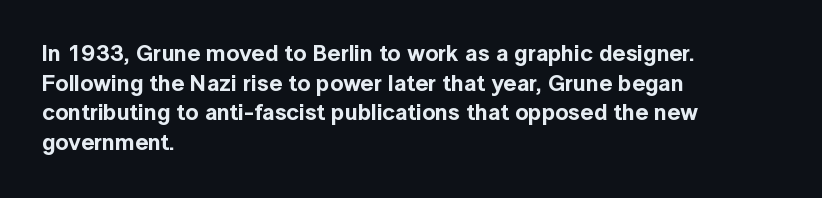
Descenders are the only things crossing below the line. A classic flush-left, rag-right setting is used for this passage. Upright lettering throughout. Quick note: interline space is typical. Letter spacing: default.
